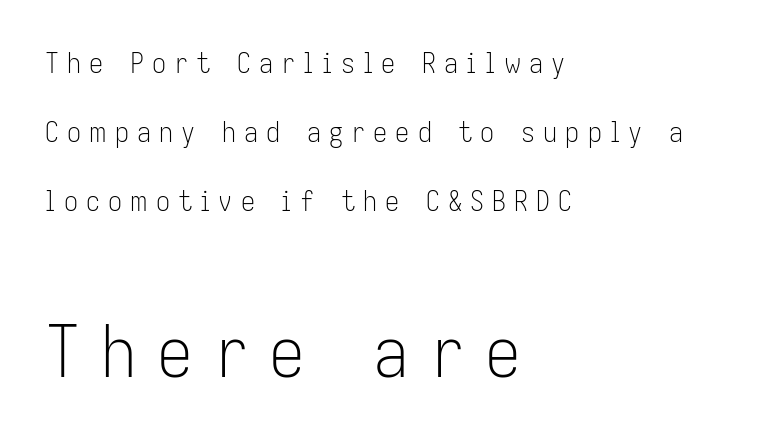
Q: Is the text bold? A: No.
Q: Is the text italic (slanted)? A: No, it is upright.
Q: Is the typeface a serif or a sans-serif typeface? A: Sans-serif.
Q: Is the text underlined? A: No.
Q: How is the paragraph aligned? A: Left-aligned.
Q: Is the spacing between letters normal or unusually wide? A: Unusually wide.
Q: Is the spacing between lines tight, normal or loose? A: Loose.
Q: Which block of text is set in a larger size, the first (top) or the second (bottom)? A: The second (bottom) one.
Q: Width (condensed, normal, or wide)? A: Condensed.
Q: Stroke contrast? A: Low.
Q: x-height? A: Medium.
Q: Monospaced? A: No.
